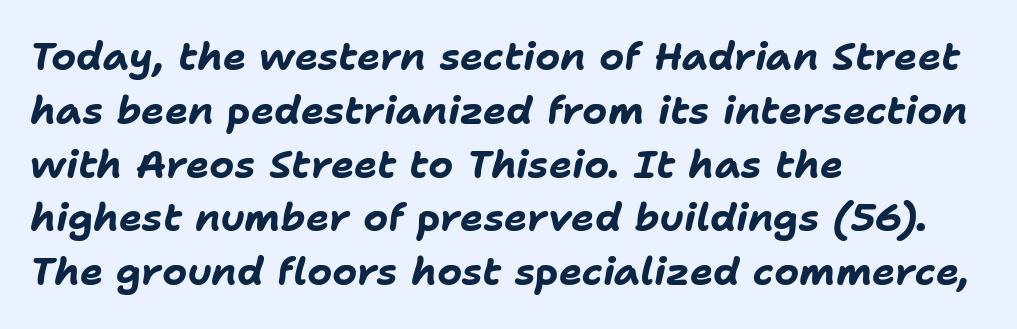
The image shows 39 px bold type, italic (leaning right); set left-aligned, normal line spacing (1.38x), normal letter spacing, not underlined; low stroke contrast and a medium x-height.
